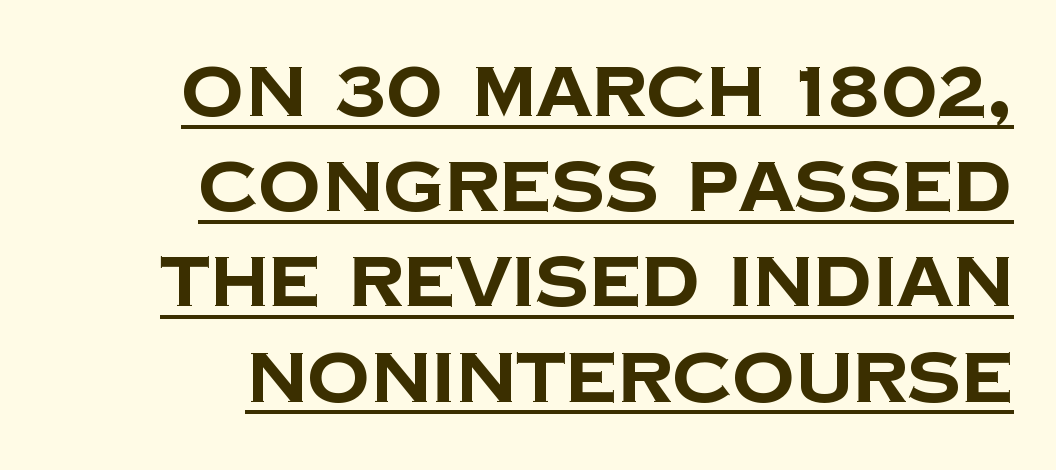
A typesetter would call this zero additional tracking. The designer went with a sans here, leaving each stem footless. The face used here is proportionally spaced, like ordinary book or web type. Rows of type keep a routine distance in the vertical direction. As a designer I'd log this as weight 700, bold.
